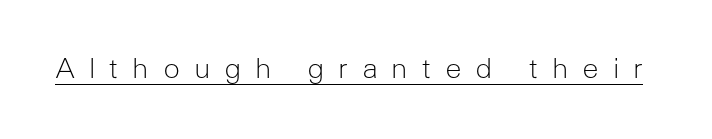
Spacing between characters has been opened up far beyond the box default. The weight tops out at a normal text grade. The passage shown is typed in a proportional face where columns would drift. Regarding serifs, this sample does without them. Rendered with straight, roman letterforms.
